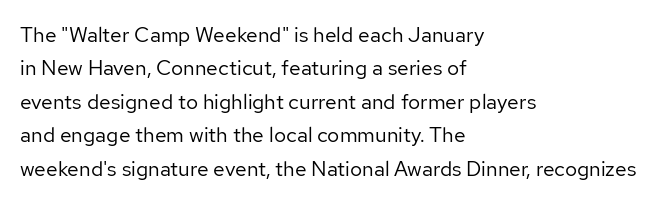
How would I describe the line gaps? Plain and ordinary. Weight: in the light-to-regular range. The type is set solid horizontally, with unmodified tracking. The lines are quadded left.
